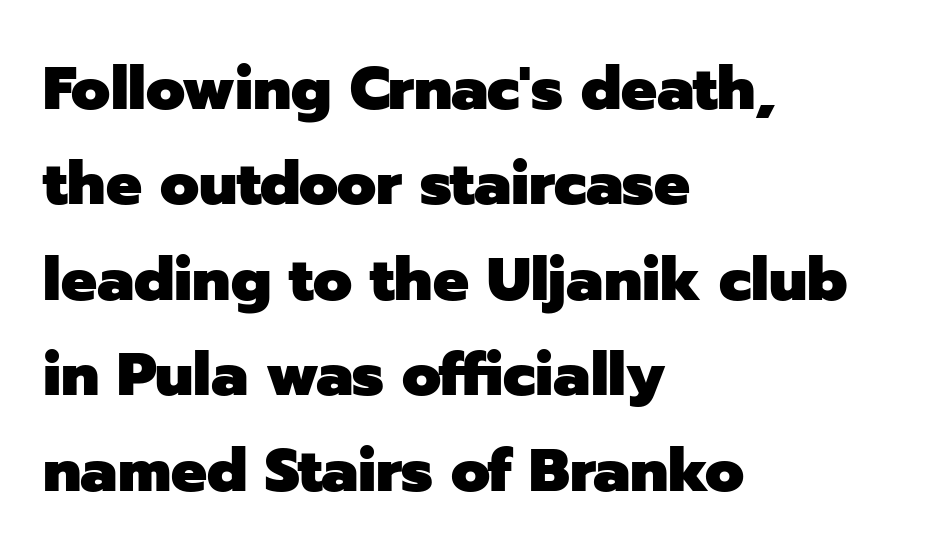
The image shows 60 px heavy sans-serif type, upright; set left-aligned, normal line spacing (1.59x), normal letter spacing, not underlined; low stroke contrast and a medium x-height.
